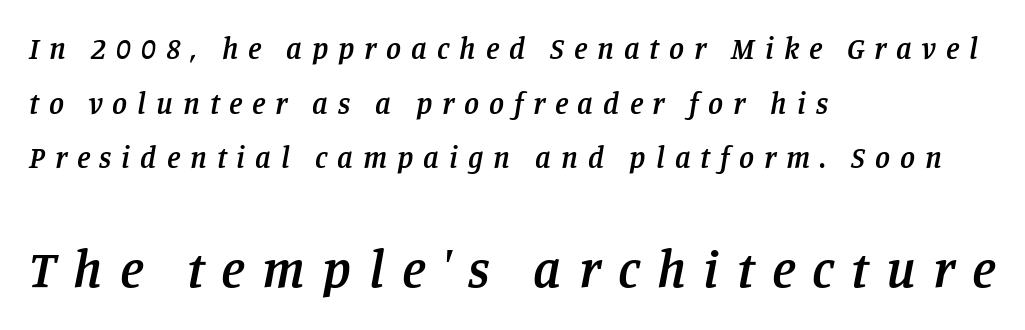
These lines stack with their left ends in a neat column. The glyphs in this specimen are seriffed. Unmarked baselines from the first word to the last. Reading top to bottom, the characters get bigger at the block break.
